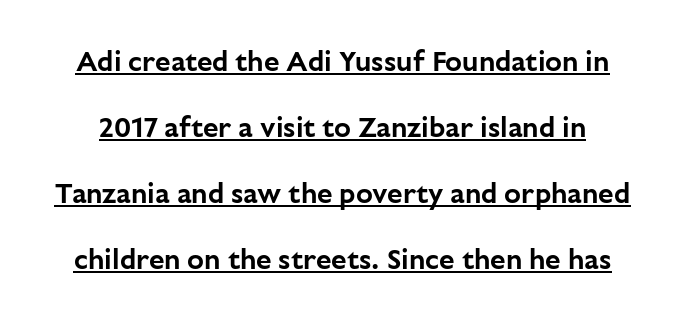
{"serif": "no", "italic": "no", "width": "normal", "stroke_contrast": "low", "x_height": "medium", "monospaced": "no", "underline": "yes", "line_spacing": "loose", "line_spacing_ratio": 2.36, "letter_spacing": "normal", "letter_spacing_em": 0.0, "glyph_px": 28}
